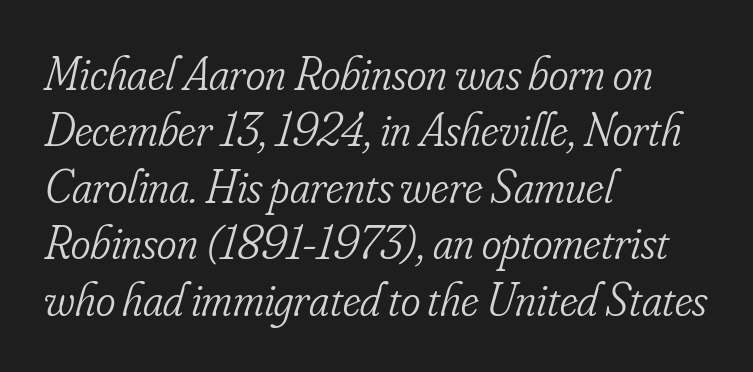
Q: Is the text bold? A: No.
Q: Is the text italic (slanted)? A: Yes, it leans right by about 16 degrees.
Q: Is the typeface a serif or a sans-serif typeface? A: Serif.
Q: Is the text underlined? A: No.
Q: How is the paragraph aligned? A: Left-aligned.
Q: Is the spacing between letters normal or unusually wide? A: Normal.
Q: Width (condensed, normal, or wide)? A: Condensed.
Q: Stroke contrast? A: Low.
Q: x-height? A: Small.
Q: Monospaced? A: No.
